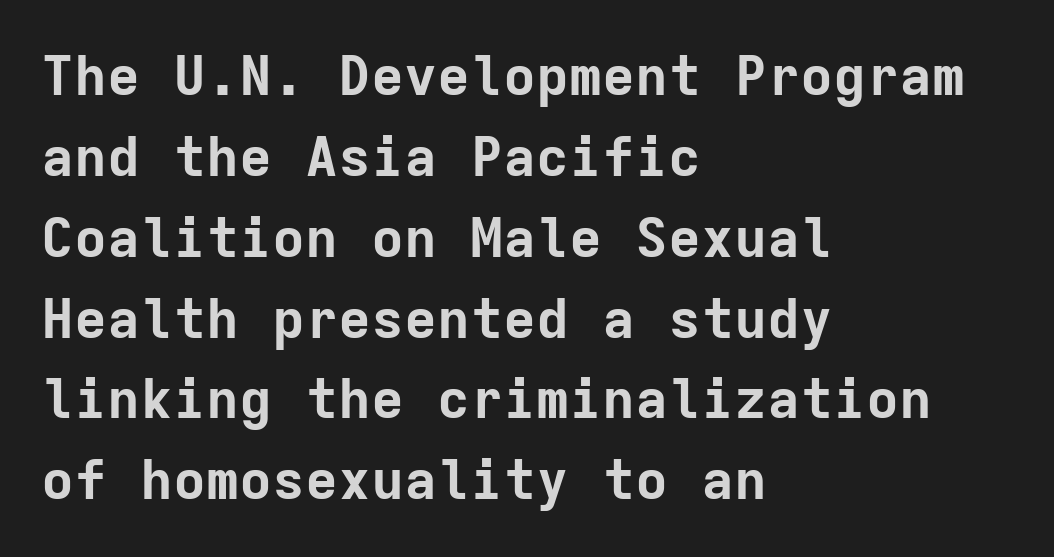
Q: Is the text bold? A: Yes.
Q: Is the text italic (slanted)? A: No, it is upright.
Q: Is the typeface a serif or a sans-serif typeface? A: Sans-serif.
Q: Is the text underlined? A: No.
Q: How is the paragraph aligned? A: Left-aligned.
Q: Is the spacing between letters normal or unusually wide? A: Normal.
Q: Is the spacing between lines tight, normal or loose? A: Normal.
Q: Width (condensed, normal, or wide)? A: Normal.
Q: Stroke contrast? A: Low.
Q: x-height? A: Medium.
Q: Monospaced? A: Yes.
